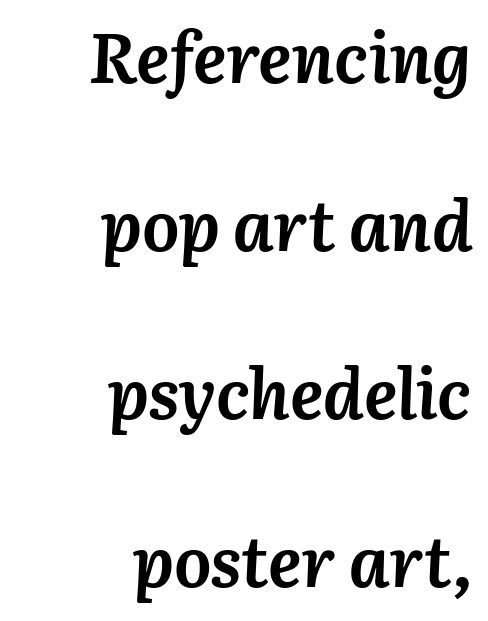
A full-strength bold gives these letters their thick strokes. This sample has the flowing, uneven cadence of proportional lettering. Standard letterfit; no display-style spreading of the glyphs. Any mark beneath the type? The region is blank. Every character sits at an angle, as italics do.
